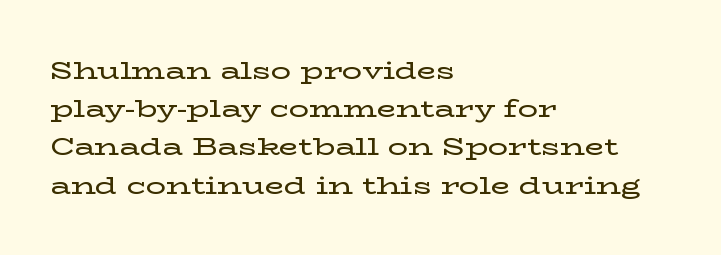
{"italic": "no", "underline": "no", "align": "left", "line_spacing": "normal", "line_spacing_ratio": 1.53, "letter_spacing": "normal", "letter_spacing_em": 0.0, "glyph_px": 25}
